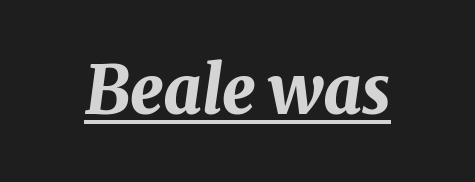
Q: Is the text bold? A: Yes.
Q: Is the text italic (slanted)? A: Yes, it leans right by about 8 degrees.
Q: Is the text underlined? A: Yes.
Q: Is the spacing between letters normal or unusually wide? A: Normal.
Q: Width (condensed, normal, or wide)? A: Normal.
Q: Stroke contrast? A: Medium.
Q: x-height? A: Medium.
Q: Monospaced? A: No.
